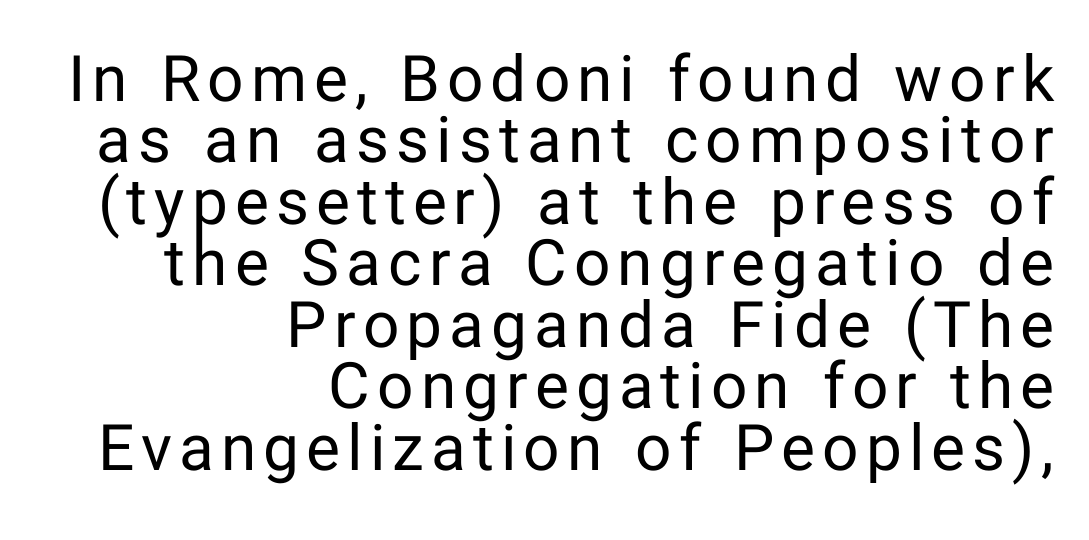
The lettering holds an erect, upright posture throughout. This block would grow much taller if given ordinary leading; it's compressed now. The letters advance in unequal steps, a hallmark of proportional type. The rag falls on the left side of this text block.
